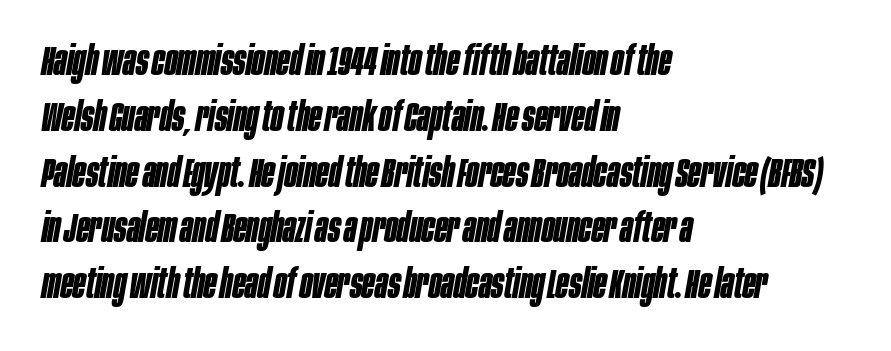
Q: Is the text bold? A: Yes.
Q: Is the text italic (slanted)? A: Yes, it leans right by about 10 degrees.
Q: Is the text underlined? A: No.
Q: How is the paragraph aligned? A: Left-aligned.
Q: Is the spacing between letters normal or unusually wide? A: Normal.
Q: Is the spacing between lines tight, normal or loose? A: Normal.
Q: Width (condensed, normal, or wide)? A: Condensed.
Q: Stroke contrast? A: Low.
Q: x-height? A: Large.
Q: Monospaced? A: No.
